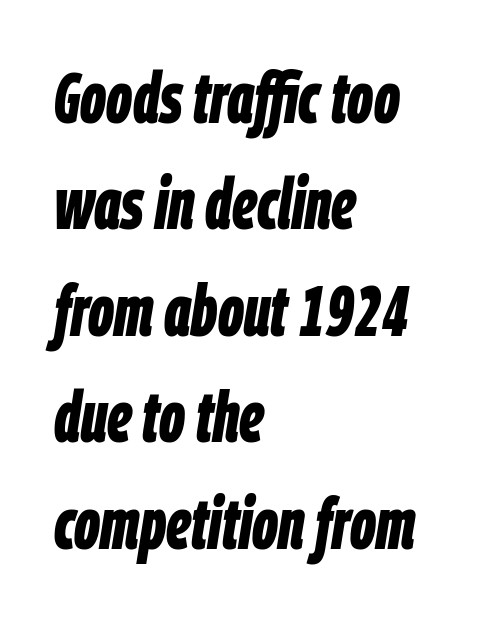
No extra tracking has been applied to these lines. Heft: maximum for text — a bold. This block has exactly the height ordinary leading produces. The paragraph has a hard left edge and a soft right edge. Is the type slanted? Yes — the strokes lean at a clear angle.
